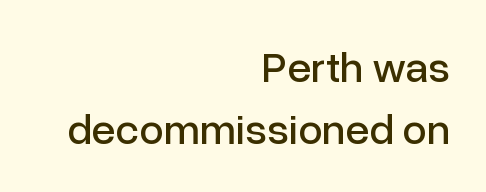
{"serif": "no", "italic": "no", "width": "normal", "stroke_contrast": "low", "x_height": "medium", "monospaced": "no", "underline": "no", "align": "right", "line_spacing": "normal", "line_spacing_ratio": 1.44, "letter_spacing": "normal", "letter_spacing_em": 0.0, "glyph_px": 43}
